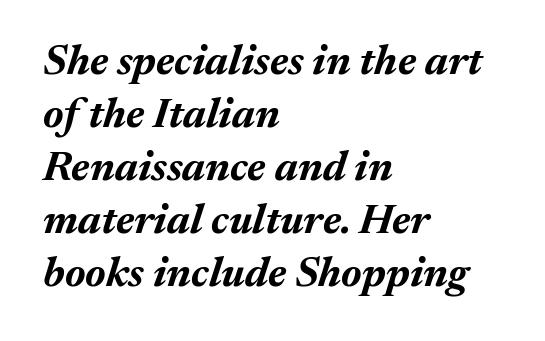
The image shows 42 px bold type, italic (leaning right); set left-aligned, normal line spacing (1.26x), normal letter spacing, not underlined; medium stroke contrast and a medium x-height.
